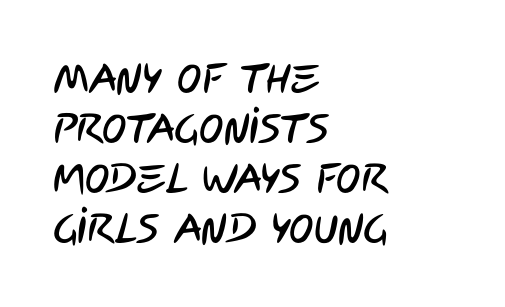
Descender tails drop into unmarked territory. Line starts are locked; line ends wander. Here the glyphs are tracked normally, forming tight word shapes. The face used here is proportionally spaced, like ordinary book or web type. Regarding serifs, this sample does without them.
